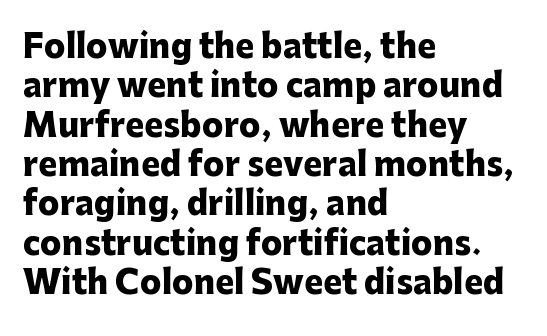
{"serif": "no", "italic": "no", "bold": "yes", "weight": "heavy", "width": "normal", "stroke_contrast": "low", "x_height": "medium", "monospaced": "no", "underline": "no", "align": "left", "line_spacing_ratio": 1.23, "letter_spacing": "normal", "letter_spacing_em": 0.0, "glyph_px": 32}
